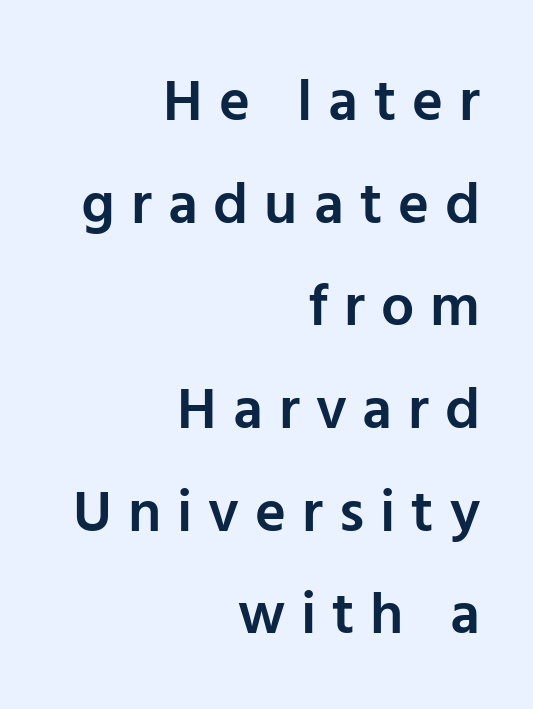
The image shows 59 px semibold sans-serif type, upright; set right-aligned, line spacing 1.74x, unusually wide letter spacing (+0.27 em), not underlined; low stroke contrast and a medium x-height.
